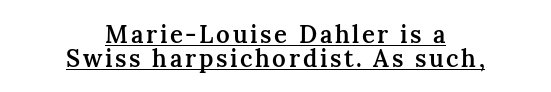
The image shows 24 px text type, upright; set centered, tight line spacing (1.0x), underlined.
